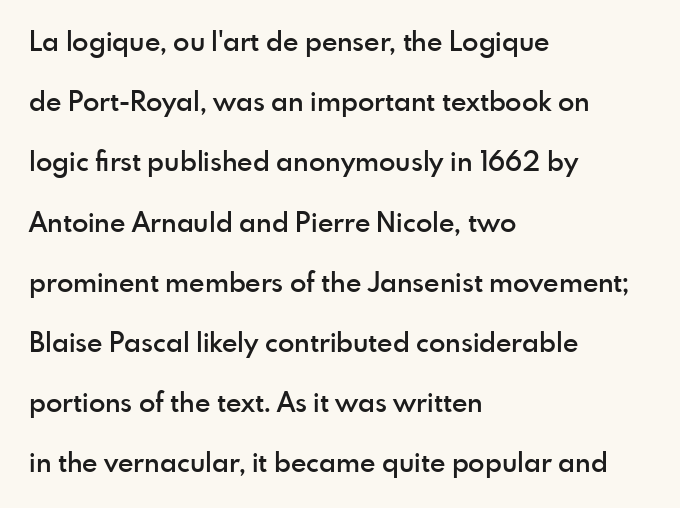
The image shows 27 px text type, upright; set left-aligned, loose line spacing (2.23x), normal letter spacing, not underlined.
